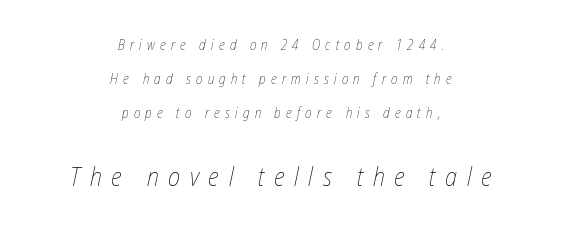
Visually, the bottom section dominates because its glyphs are scaled up. Both edges are ragged and mirror each other, which tells us the setting is centered. How would I describe the line gaps? Wide and relaxed. Is the letter spacing exaggerated? Yes — the characters are pushed far apart. Stems here are at most as thick as an everyday book face. When letters slant like this, we call the style italic.
